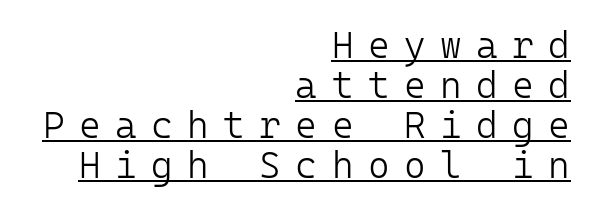
These lines were composed using upright roman letters. The lettering is marked with a stroke running underneath it. The typeface has the unassuming heft of standard copy or less. You could count columns in this text — the font is strictly monospaced.
